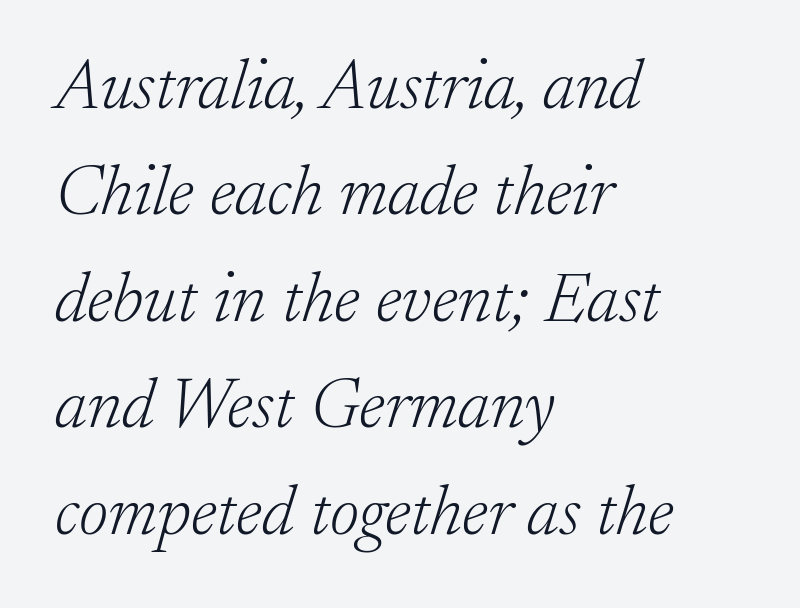
The image shows 71 px light serif type, italic (leaning right); set left-aligned, normal line spacing (1.5x), normal letter spacing, not underlined; low stroke contrast and a small x-height.
